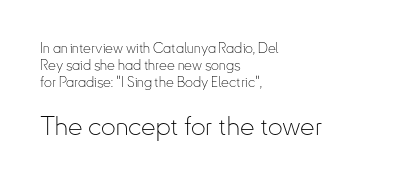
{"italic": "no", "bold": "no", "underline": "no", "align": "left", "line_spacing_ratio": 1.21, "letter_spacing": "normal", "letter_spacing_em": 0.0, "larger_block": "second", "size_ratio": 1.86, "glyph_px": 26}
